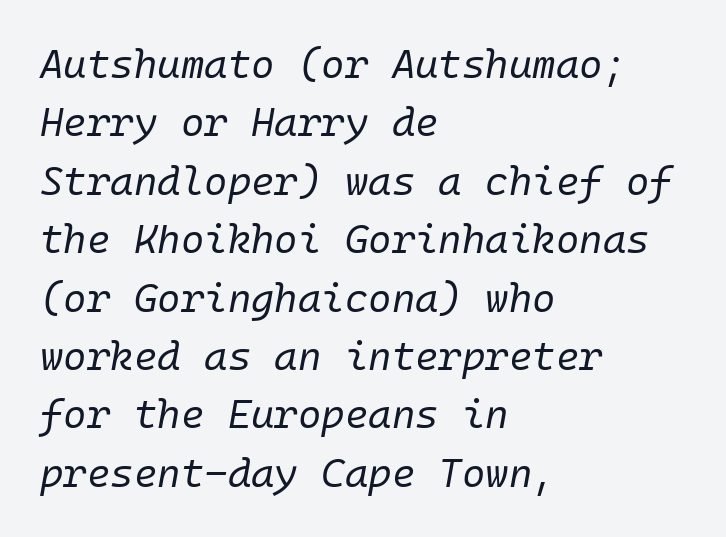
Observe the ordinary spacing: letters are neighbours, not strangers. Anything drawn beneath the words? Only blank space. The passage shown is not bold in any degree. Looking at the ascenders, they clearly lean.
